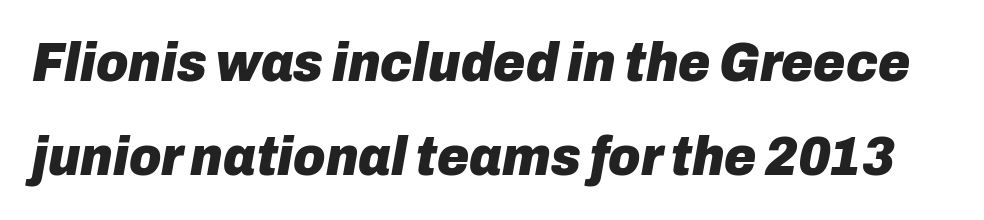
The image shows 55 px heavy type, italic (leaning right); set line spacing 1.71x, normal letter spacing, not underlined; low stroke contrast and a medium x-height.
